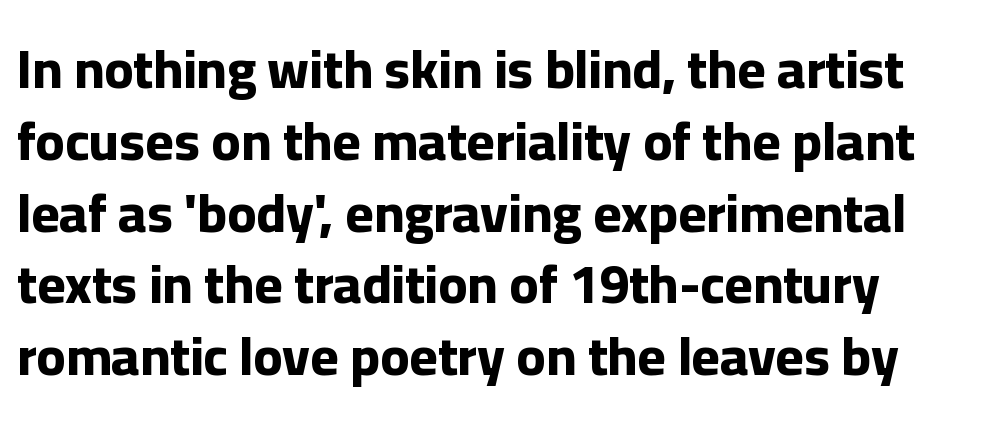
Q: Is the text bold? A: Yes.
Q: Is the text italic (slanted)? A: No, it is upright.
Q: Is the typeface a serif or a sans-serif typeface? A: Sans-serif.
Q: Is the text underlined? A: No.
Q: How is the paragraph aligned? A: Left-aligned.
Q: Is the spacing between letters normal or unusually wide? A: Normal.
Q: Is the spacing between lines tight, normal or loose? A: Normal.
Q: Width (condensed, normal, or wide)? A: Normal.
Q: Stroke contrast? A: Low.
Q: x-height? A: Medium.
Q: Monospaced? A: No.
